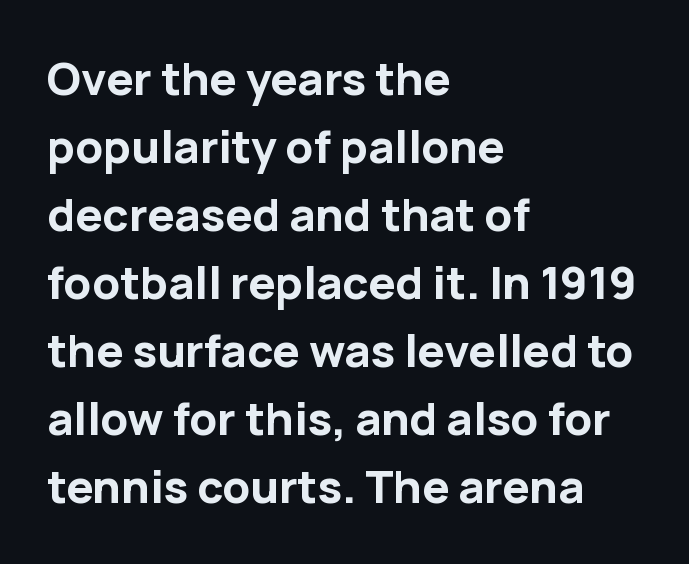
Q: Is the text bold? A: Yes.
Q: Is the text italic (slanted)? A: No, it is upright.
Q: Is the typeface a serif or a sans-serif typeface? A: Sans-serif.
Q: Is the text underlined? A: No.
Q: How is the paragraph aligned? A: Left-aligned.
Q: Is the spacing between letters normal or unusually wide? A: Normal.
Q: Is the spacing between lines tight, normal or loose? A: Normal.
Q: Width (condensed, normal, or wide)? A: Normal.
Q: Stroke contrast? A: Low.
Q: x-height? A: Medium.
Q: Monospaced? A: No.
